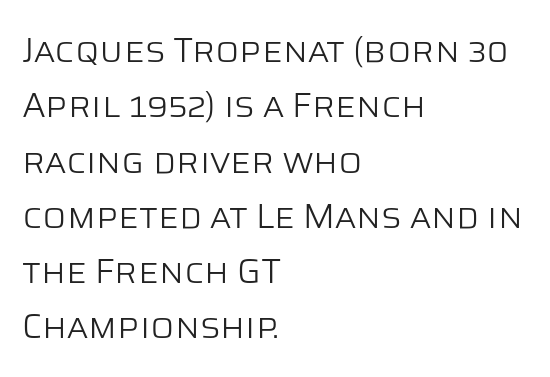
The image shows 35 px light sans-serif type, upright; set left-aligned, normal line spacing (1.58x), normal letter spacing, not underlined; low stroke contrast and a large x-height.
